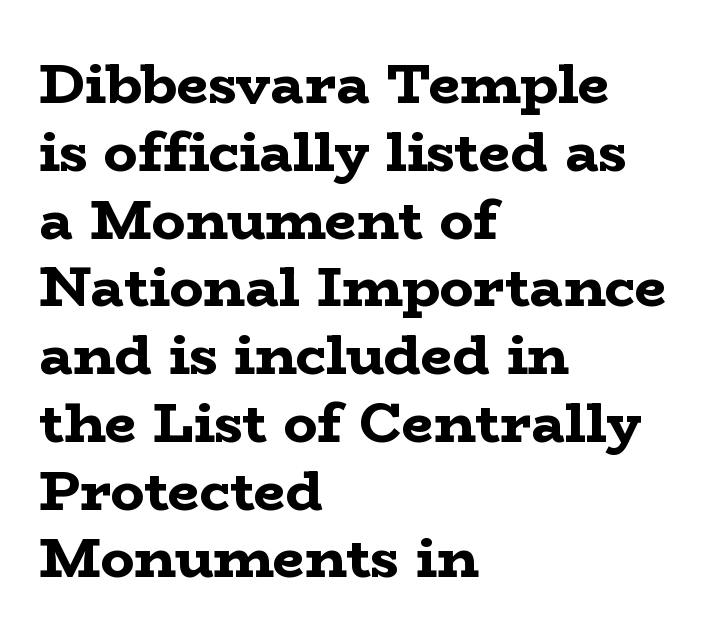
Q: Is the text bold? A: Yes.
Q: Is the text italic (slanted)? A: No, it is upright.
Q: Is the typeface a serif or a sans-serif typeface? A: Serif.
Q: Is the text underlined? A: No.
Q: How is the paragraph aligned? A: Left-aligned.
Q: Is the spacing between letters normal or unusually wide? A: Normal.
Q: Width (condensed, normal, or wide)? A: Wide.
Q: Stroke contrast? A: Low.
Q: x-height? A: Medium.
Q: Monospaced? A: No.
